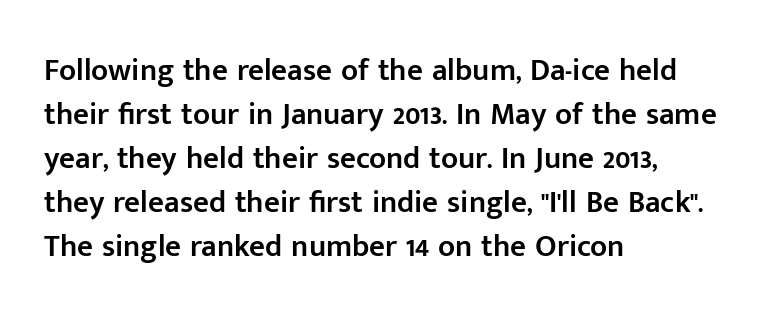
Caption: multi-line text, flush left, ragged right. How heavy is the stroke? Medium-heavy — a semibold, shy of bold. Does the lettering tilt? It doesn't — this is upright. Note the varied advance widths — an 'i' is clearly narrower than an 'm'. Clear beneath every line of the passage.
